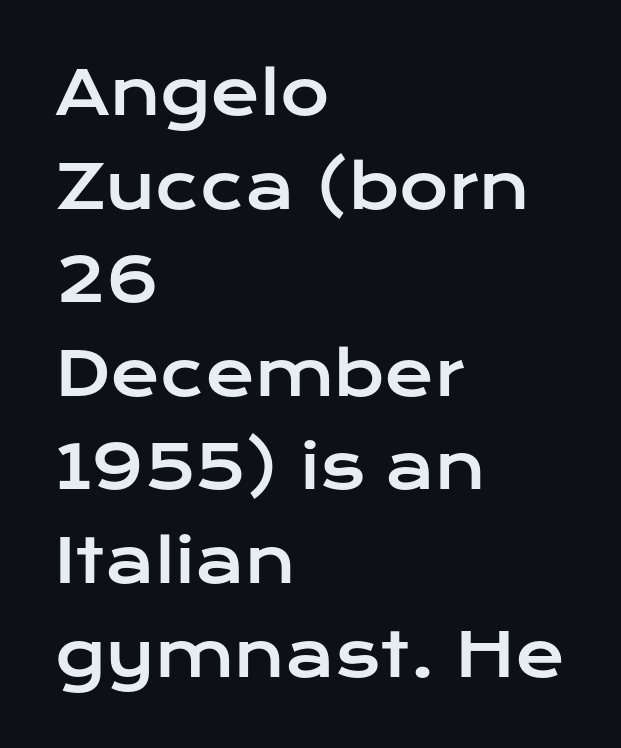
The image shows 60 px wide sans-serif type, upright; set left-aligned, normal line spacing (1.56x), normal letter spacing, not underlined; low stroke contrast and a medium x-height.
